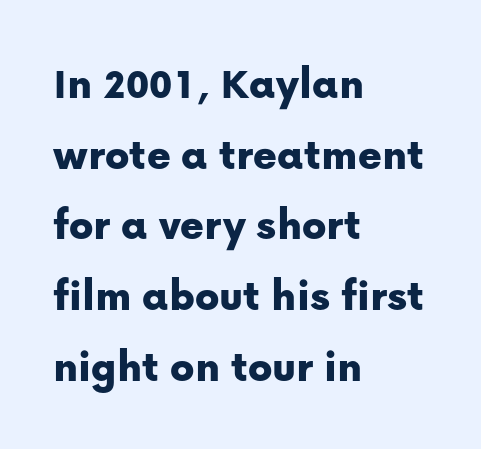
The lines in this sample share a left origin and differ only in where they stop. Descender tails drop into unmarked territory. The line texture is even and compact thanks to regular tracking. Regarding serifs, this sample does without them. Honestly, the row spacing looks completely unremarkable.
